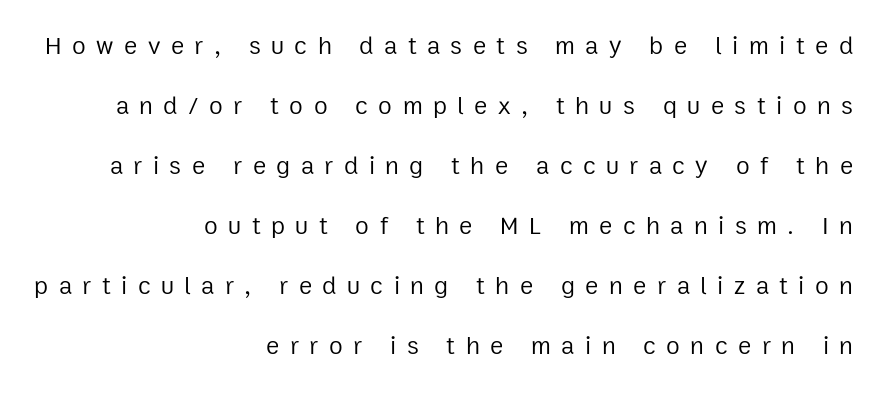
{"italic": "no", "bold": "no", "underline": "no", "align": "right", "line_spacing": "loose", "line_spacing_ratio": 2.4, "letter_spacing": "wide", "letter_spacing_em": 0.42, "glyph_px": 25}
